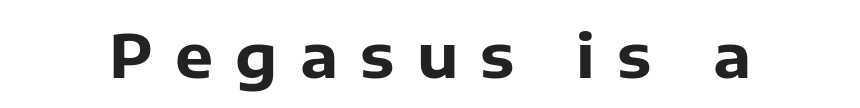
Each letter's strokes conclude bluntly, with no projecting serifs. A typesetter would call this heavily tracked-out type. The string is rendered with underlining switched off. A typesetter would call this proportional, since set widths differ per character. What weight is shown? A full bold with thick strokes. Every stem runs plumb, perpendicular to the baseline.
